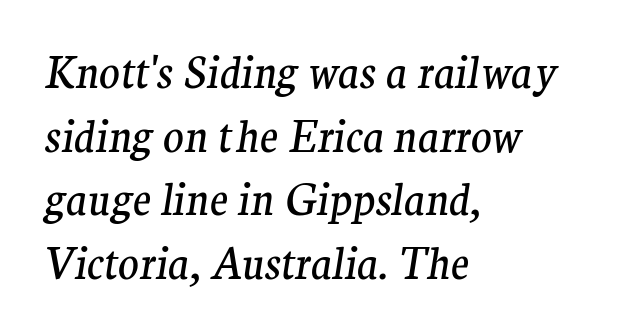
The text block is weighted toward the left margin, trailing off unevenly rightward. The letterforms sit shoulder to shoulder at normal distance. The letters are slanted; this is an italic face. Is the type heavy? It reads as light-to-regular instead. Note: serifs present on the glyphs. Is there much room between lines? A standard amount, neither cramped nor airy.
